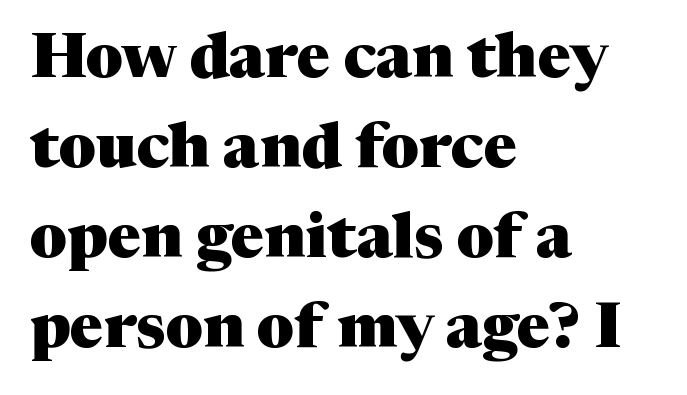
Type without underlining. Pretty heavy lettering here — definitely bold. This sample has the flowing, uneven cadence of proportional lettering. The typography opts for an upright posture over an oblique one. Here the glyphs are tracked normally, forming tight word shapes.
